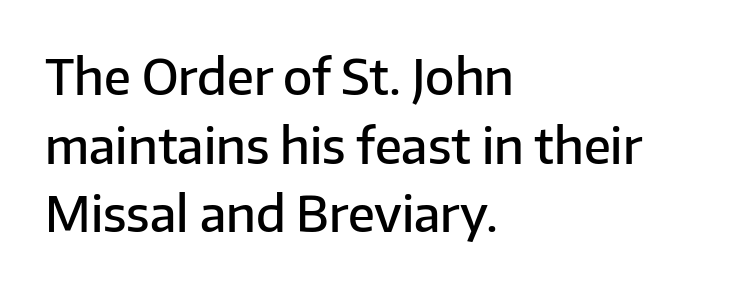
{"serif": "no", "italic": "no", "bold": "semi", "weight": "semibold", "width": "normal", "stroke_contrast": "low", "x_height": "medium", "monospaced": "no", "underline": "no", "align": "left", "line_spacing": "normal", "line_spacing_ratio": 1.43, "letter_spacing": "normal", "letter_spacing_em": 0.0, "glyph_px": 48}
